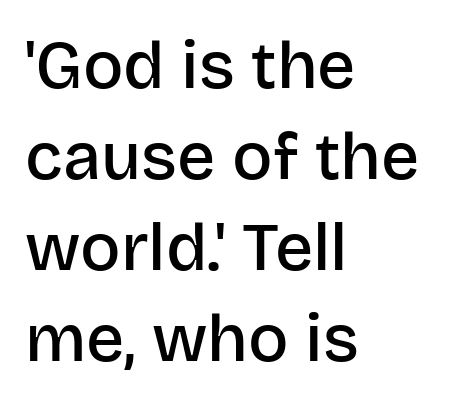
{"serif": "no", "italic": "no", "bold": "semi", "weight": "semibold", "width": "normal", "stroke_contrast": "low", "x_height": "large", "monospaced": "no", "underline": "no", "align": "left", "line_spacing": "normal", "line_spacing_ratio": 1.36, "letter_spacing": "normal", "letter_spacing_em": 0.0, "glyph_px": 67}
